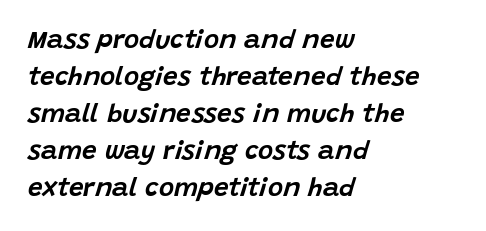
A student would call this left alignment; a typographer would say flush left, rag right. Rule under the text: the space is simply empty. Here the glyphs are tracked normally, forming tight word shapes. The rendering applies a slant to the glyphs. Regarding leading, the lines here are spaced in the standard way.
